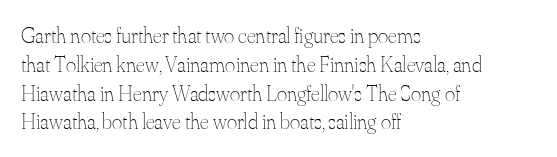
{"italic": "no", "bold": "no", "underline": "no", "align": "left", "line_spacing": "normal", "line_spacing_ratio": 1.31, "letter_spacing": "normal", "letter_spacing_em": 0.0, "glyph_px": 22}
